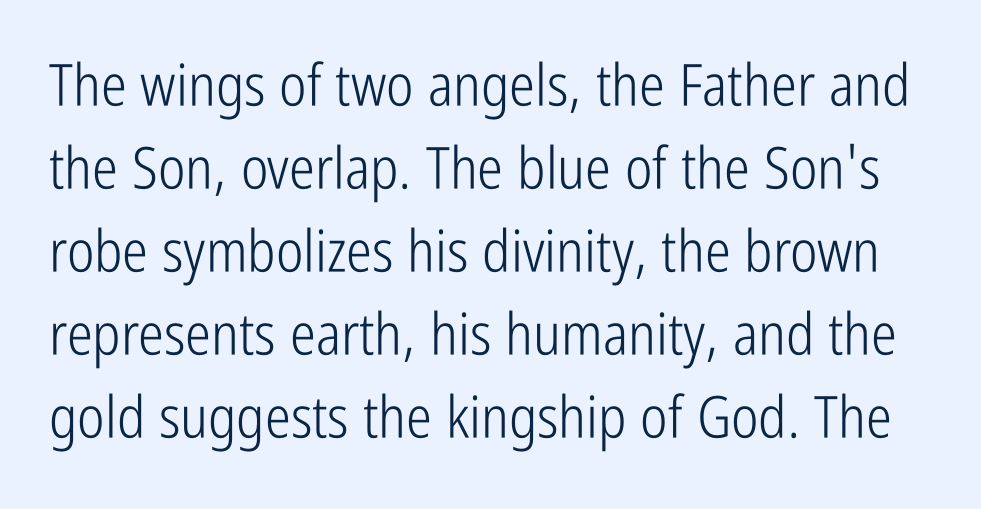
The image shows 58 px light, condensed sans-serif type, upright; set normal line spacing (1.43x), normal letter spacing, not underlined; low stroke contrast and a medium x-height.
